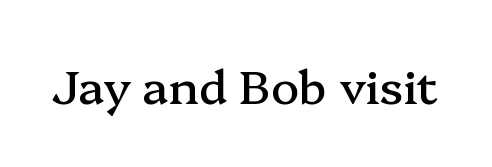
{"serif": "yes", "italic": "no", "width": "normal", "stroke_contrast": "medium", "x_height": "medium", "monospaced": "no", "underline": "no", "letter_spacing": "normal", "letter_spacing_em": 0.0, "glyph_px": 47}
